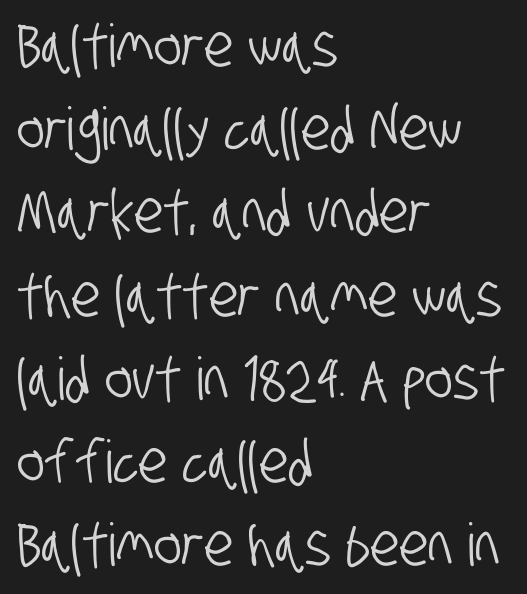
Anything drawn beneath the words? Only blank space. Each new line begins a customary step beneath the previous one. Between one letter and the next there's only the usual sliver of space. This sample has the flowing, uneven cadence of proportional lettering. Line starts are locked; line ends wander.
